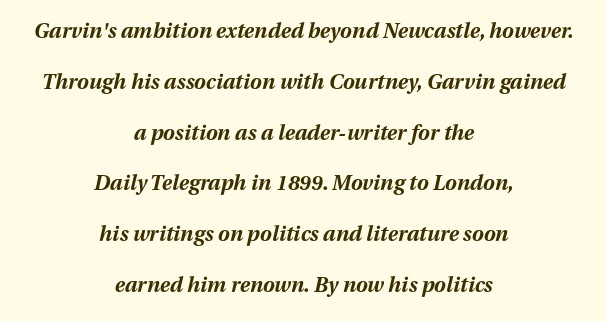
Leftover space on each line is divided equally before and after the words. Short note: letters normally spaced. The rendering uses a large line-height, opening up the rows. The sample has been set heavy, in full bold.
